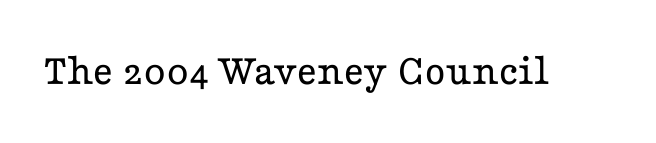
The image shows 45 px regular-weight, wide serif type, upright; set normal letter spacing, not underlined; low stroke contrast and a medium x-height.
